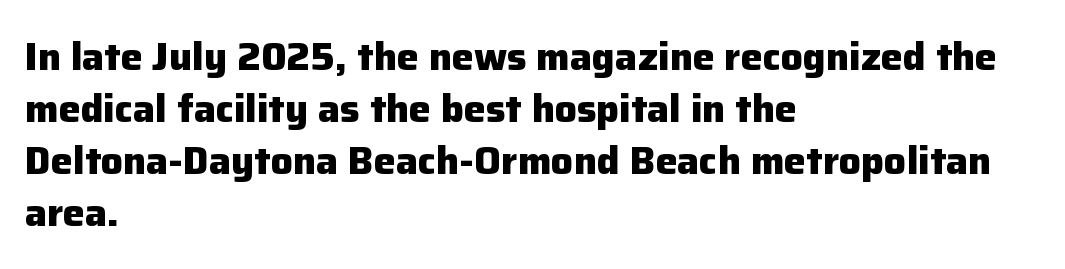
{"serif": "no", "italic": "no", "bold": "yes", "weight": "heavy", "width": "normal", "stroke_contrast": "low", "x_height": "medium", "monospaced": "no", "underline": "no", "align": "left", "line_spacing": "normal", "line_spacing_ratio": 1.33, "letter_spacing": "normal", "letter_spacing_em": 0.0, "glyph_px": 39}
